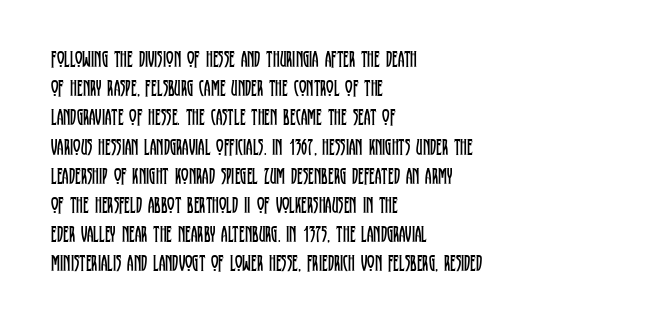
Q: Is the text bold? A: No.
Q: Is the text italic (slanted)? A: No, it is upright.
Q: Is the text underlined? A: No.
Q: How is the paragraph aligned? A: Left-aligned.
Q: Is the spacing between letters normal or unusually wide? A: Normal.
Q: Is the spacing between lines tight, normal or loose? A: Normal.
